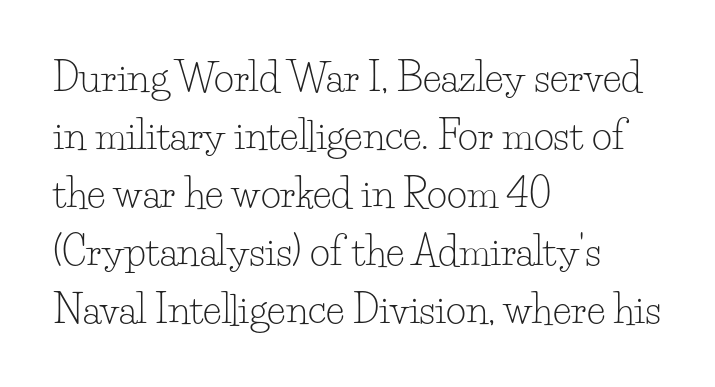
{"serif": "yes", "italic": "no", "bold": "no", "weight": "light", "width": "normal", "stroke_contrast": "low", "x_height": "small", "monospaced": "no", "underline": "no", "align": "left", "line_spacing": "normal", "line_spacing_ratio": 1.49, "letter_spacing": "normal", "letter_spacing_em": 0.0, "glyph_px": 39}
